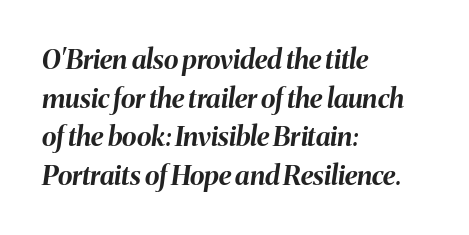
The paragraph has a hard left edge and a soft right edge. Quick note: italic. The type is set solid horizontally, with unmodified tracking. The strip under each line holds only bare page. Students, this is bold: see how much ink each stroke carries. Evenly set lines give the paragraph a standard silhouette.
